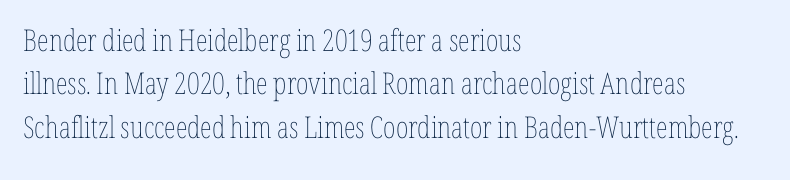
The image shows 30 px thin, condensed type, upright; set left-aligned, normal line spacing (1.45x), normal letter spacing, not underlined; low stroke contrast and a medium x-height.
